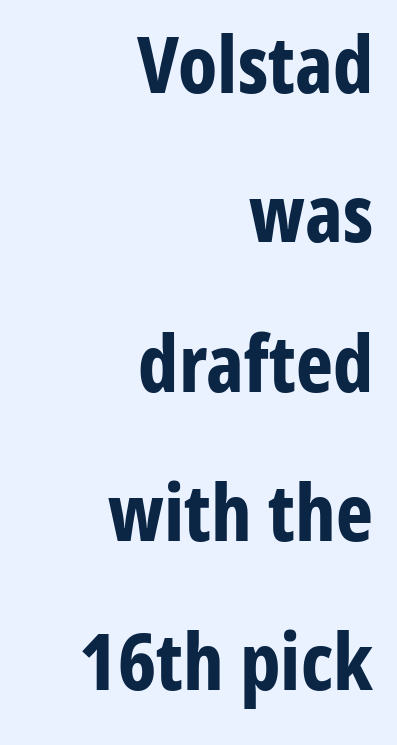
Q: Is the text bold? A: Yes.
Q: Is the text italic (slanted)? A: No, it is upright.
Q: Is the typeface a serif or a sans-serif typeface? A: Sans-serif.
Q: Is the text underlined? A: No.
Q: How is the paragraph aligned? A: Right-aligned.
Q: Is the spacing between letters normal or unusually wide? A: Normal.
Q: Width (condensed, normal, or wide)? A: Condensed.
Q: Stroke contrast? A: Low.
Q: x-height? A: Medium.
Q: Monospaced? A: No.
